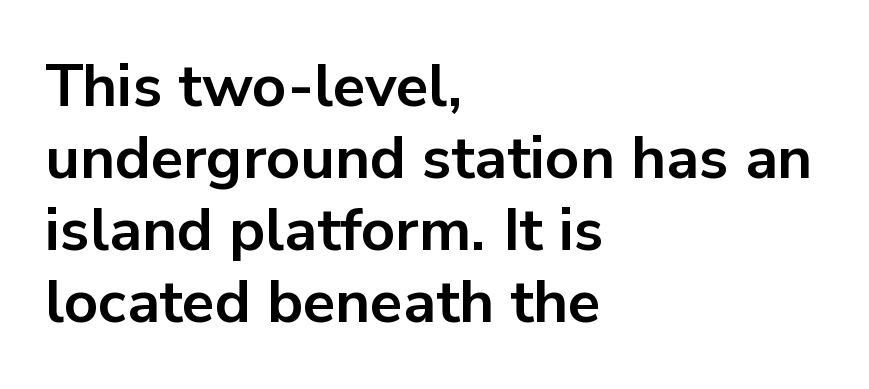
{"serif": "no", "italic": "no", "bold": "yes", "weight": "bold", "width": "normal", "stroke_contrast": "low", "x_height": "medium", "monospaced": "no", "underline": "no", "align": "left", "line_spacing_ratio": 1.2, "letter_spacing": "normal", "letter_spacing_em": 0.0, "glyph_px": 60}
